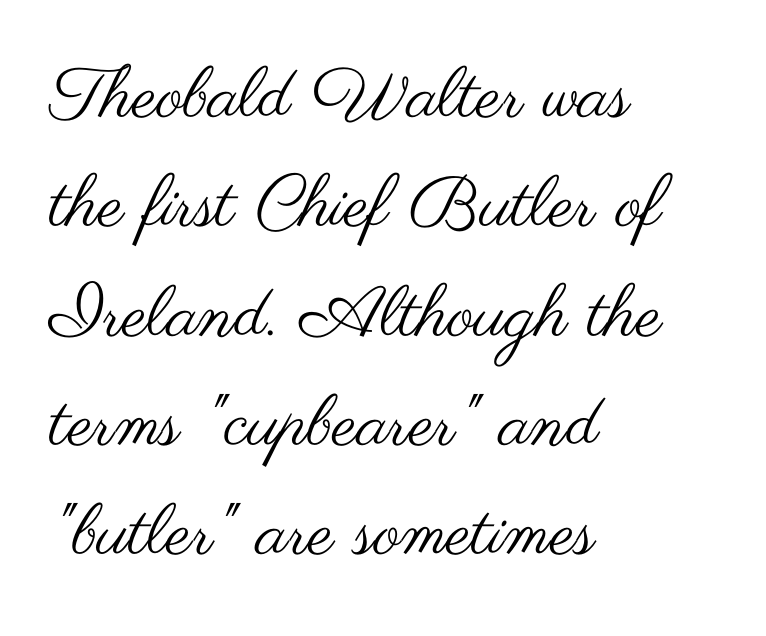
{"serif": "no", "bold": "no", "weight": "regular", "width": "wide", "stroke_contrast": "medium", "x_height": "small", "monospaced": "no", "underline": "no", "align": "left", "line_spacing": "normal", "line_spacing_ratio": 1.54, "letter_spacing": "normal", "letter_spacing_em": 0.0, "glyph_px": 71}
